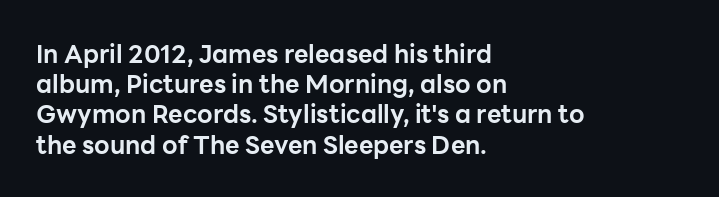
The passage shown is emphatically bold. The space directly below the letters is spotless. Tracking here is standard; glyphs follow each other at the usual distance. Where is the straight margin? On the left.
